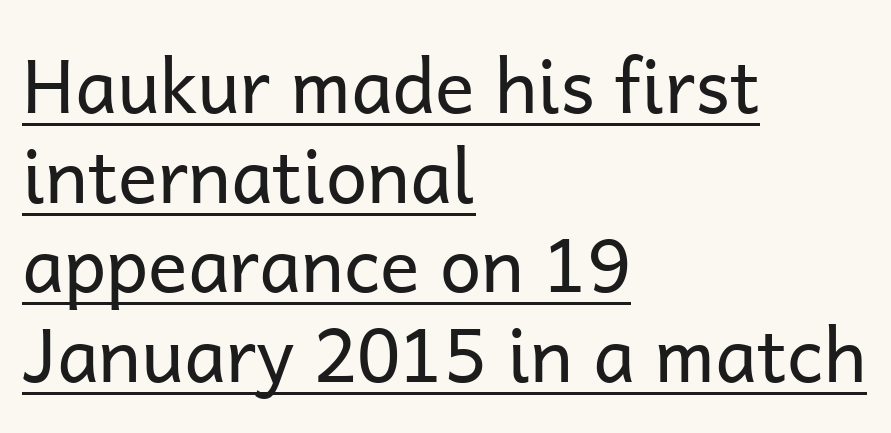
In terms of letterform style, serifs are entirely absent. A rule runs beneath these lines of type. This sample uses an upright cut, with every glyph sitting square on the baseline. Compared with a centered layout, this one pins lines to the left instead. Letters have the restrained weight of plain body copy at most. The face used here is proportionally spaced, like ordinary book or web type.
